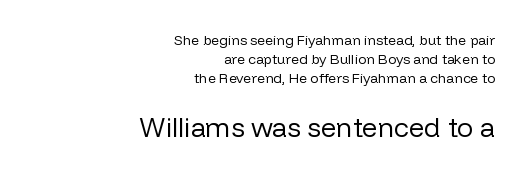
Q: Is the text bold? A: No.
Q: Is the text italic (slanted)? A: No, it is upright.
Q: Is the text underlined? A: No.
Q: How is the paragraph aligned? A: Right-aligned.
Q: Is the spacing between letters normal or unusually wide? A: Normal.
Q: Is the spacing between lines tight, normal or loose? A: Normal.
Q: Which block of text is set in a larger size, the first (top) or the second (bottom)? A: The second (bottom) one.
